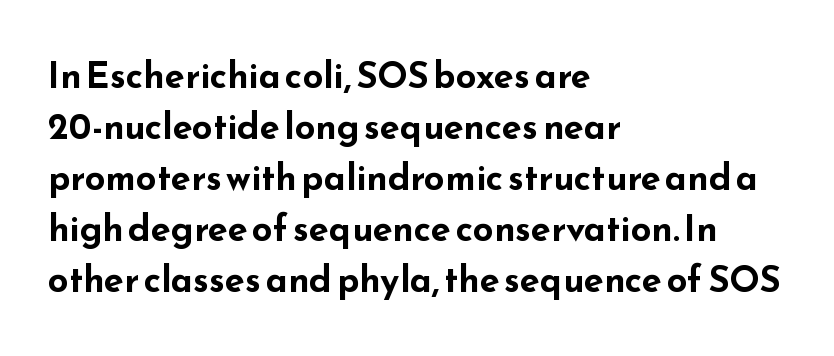
The image shows 36 px bold, wide sans-serif type, upright; set left-aligned, normal line spacing (1.42x), normal letter spacing, not underlined; low stroke contrast and a small x-height.
